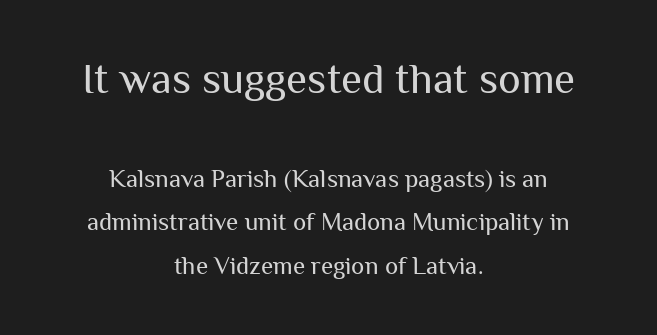
The image shows 43 px regular-weight sans-serif type, upright; set centered, line spacing 1.75x, normal letter spacing, not underlined; the first (top) block is 1.72x larger; medium stroke contrast and a medium x-height.
